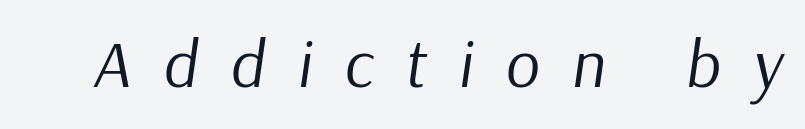
Unbolded letterforms with no extra heft. The letters are slanted; this is an italic face. Proportional: the letters do not fall into vertical columns. Rule under the text: the space is simply empty.
